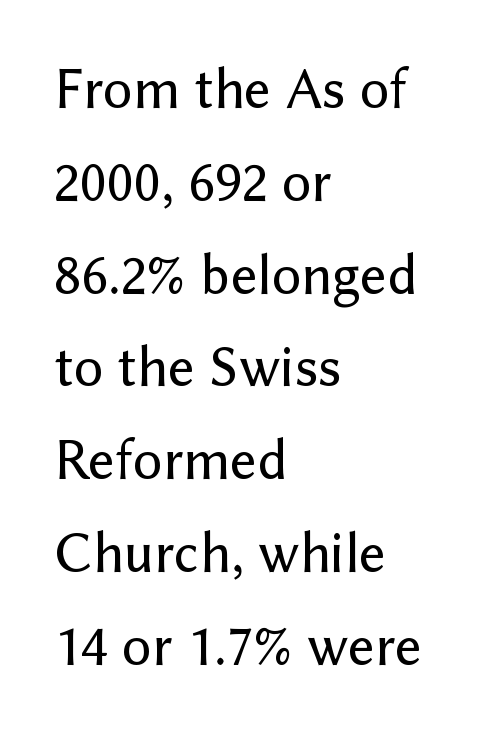
Q: Is the text italic (slanted)? A: No, it is upright.
Q: Is the typeface a serif or a sans-serif typeface? A: Sans-serif.
Q: Is the text underlined? A: No.
Q: How is the paragraph aligned? A: Left-aligned.
Q: Is the spacing between letters normal or unusually wide? A: Normal.
Q: Is the spacing between lines tight, normal or loose? A: Normal.
Q: Width (condensed, normal, or wide)? A: Normal.
Q: Stroke contrast? A: Low.
Q: x-height? A: Medium.
Q: Monospaced? A: No.
